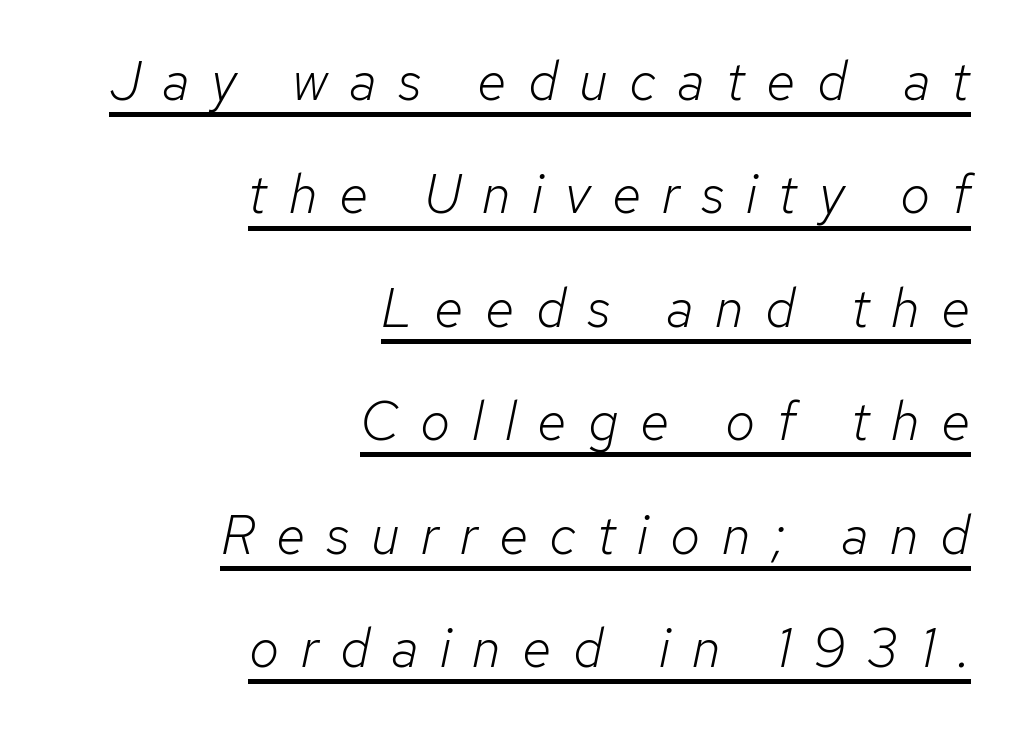
Bold? No — there's no thickening of the strokes. Notice the wide empty band between every row — that's loose leading. The setting favours the right margin, as signatures and pull-quotes sometimes do. Every word sits above its own underline. Is the letter spacing exaggerated? Yes — the characters are pushed far apart. Looks like regular typesetting: each glyph gets only the width it needs.
